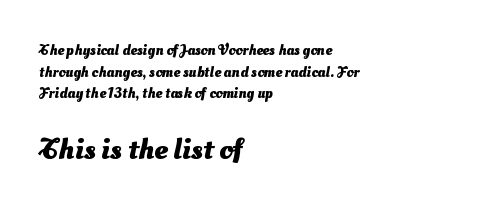
{"serif": "no", "bold": "yes", "weight": "heavy", "width": "normal", "stroke_contrast": "medium", "x_height": "small", "monospaced": "no", "underline": "no", "align": "left", "line_spacing": "normal", "line_spacing_ratio": 1.45, "letter_spacing": "normal", "letter_spacing_em": 0.0, "larger_block": "second", "size_ratio": 2.0, "glyph_px": 30}
